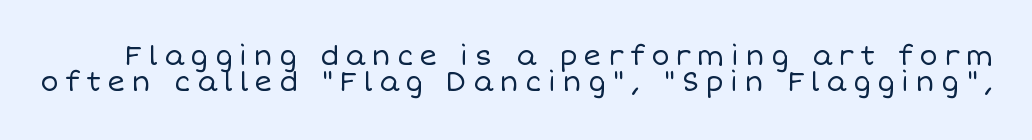
{"italic": "no", "bold": "no", "underline": "no", "line_spacing": "tight", "line_spacing_ratio": 0.97, "letter_spacing": "wide", "letter_spacing_em": 0.24, "glyph_px": 27}
